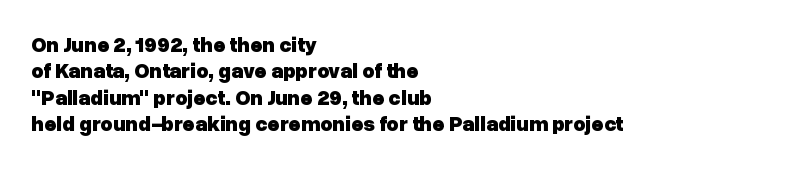
What weight is shown? A full bold with thick strokes. The lettering holds an erect, upright posture throughout. Plain, unruled lines of type. The rendering keeps characters at their native spacing. Leading: standard.
